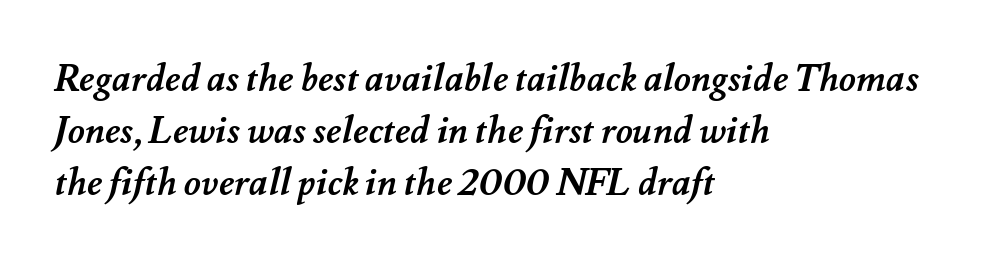
The image shows 37 px semibold type; set left-aligned, normal line spacing (1.4x), normal letter spacing, not underlined; medium stroke contrast and a small x-height.
